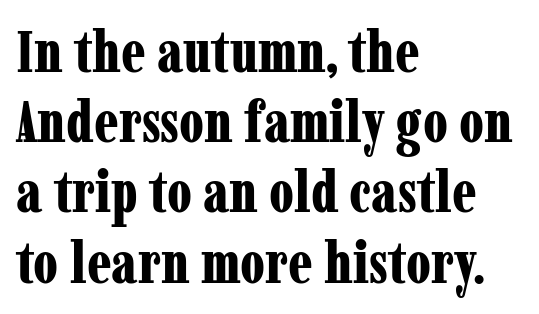
Each glyph is drawn with heavy, bold strokes. Only glyphs here, with clear space below each row. No extra tracking has been applied to these lines. These lines are set flush left with a ragged right edge. Letterform terminals end in serifs throughout the passage.
